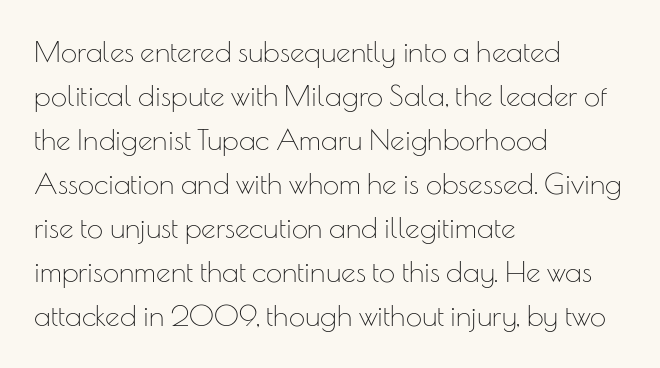
No extra tracking has been applied to these lines. Rule under the text: the space is simply empty. A normal amount of white space separates one row of letters from the next. These lines are rendered in a variable-pitch font. Each line starts at the same left margin while the right side varies. The letters stand straight up with perfectly vertical stems.
